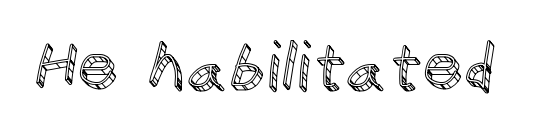
The image shows 65 px text type; set normal letter spacing, not underlined; a large x-height.
